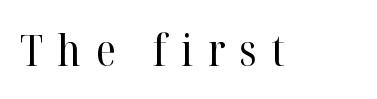
The image shows 43 px regular-weight serif type, upright; set unusually wide letter spacing (+0.34 em), not underlined; high stroke contrast and a medium x-height.
